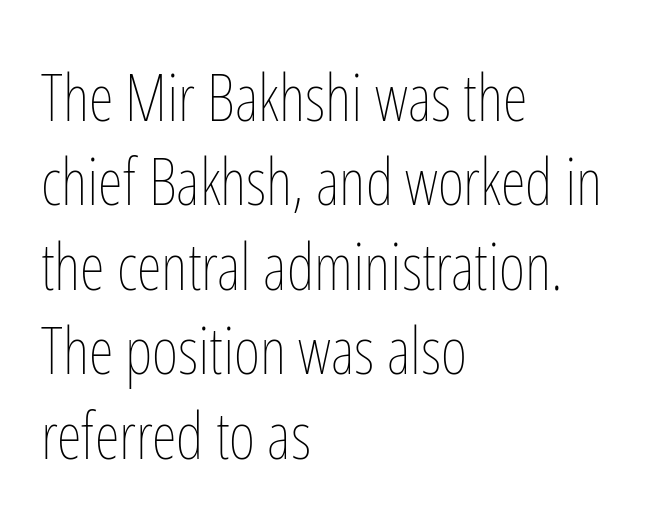
Q: Is the text bold? A: No.
Q: Is the text italic (slanted)? A: No, it is upright.
Q: Is the text underlined? A: No.
Q: How is the paragraph aligned? A: Left-aligned.
Q: Is the spacing between letters normal or unusually wide? A: Normal.
Q: Is the spacing between lines tight, normal or loose? A: Normal.
Q: Width (condensed, normal, or wide)? A: Condensed.
Q: Stroke contrast? A: Low.
Q: x-height? A: Medium.
Q: Monospaced? A: No.
